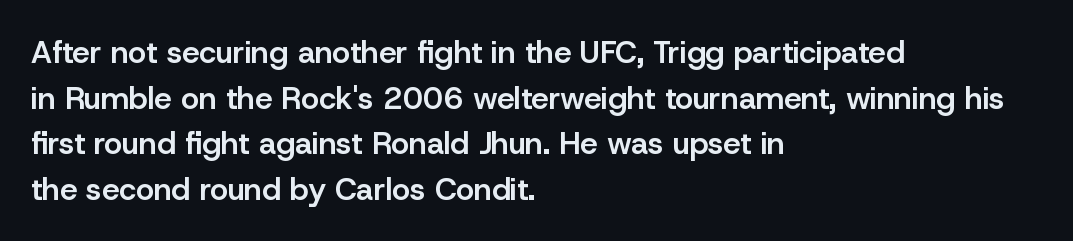
The image shows 31 px semibold sans-serif type, upright; set left-aligned, normal line spacing (1.47x), normal letter spacing, not underlined; low stroke contrast and a medium x-height.
